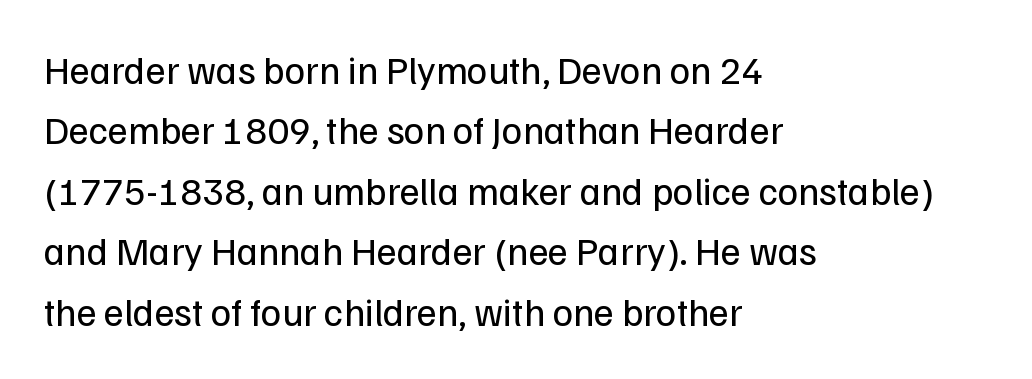
Q: Is the text bold? A: No.
Q: Is the text italic (slanted)? A: No, it is upright.
Q: Is the typeface a serif or a sans-serif typeface? A: Sans-serif.
Q: Is the text underlined? A: No.
Q: How is the paragraph aligned? A: Left-aligned.
Q: Is the spacing between letters normal or unusually wide? A: Normal.
Q: Is the spacing between lines tight, normal or loose? A: Normal.
Q: Width (condensed, normal, or wide)? A: Normal.
Q: Stroke contrast? A: Low.
Q: x-height? A: Medium.
Q: Monospaced? A: No.
